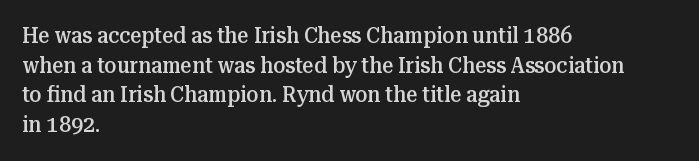
Q: Is the text bold? A: Semi-bold.
Q: Is the text italic (slanted)? A: No, it is upright.
Q: Is the text underlined? A: No.
Q: How is the paragraph aligned? A: Left-aligned.
Q: Is the spacing between letters normal or unusually wide? A: Normal.
Q: Is the spacing between lines tight, normal or loose? A: Normal.
